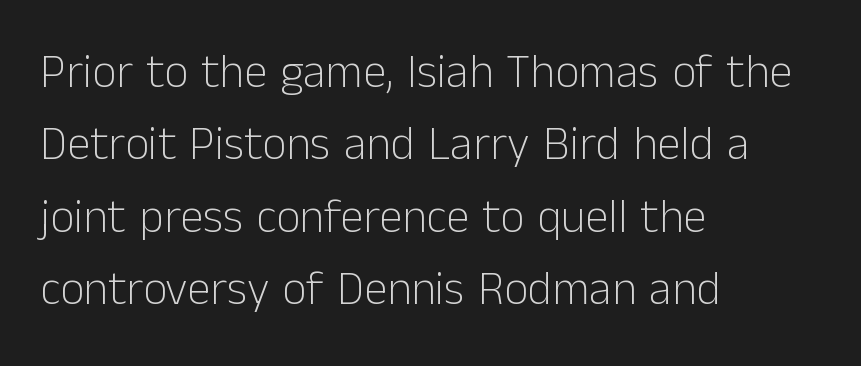
These lines stack with their left ends in a neat column. No letter is thick-stroked: the sample isn't bold. Standard letterfit; no display-style spreading of the glyphs. This is sans-serif lettering, the kind often seen on screens and signage. Descenders are the only things crossing below the line.
